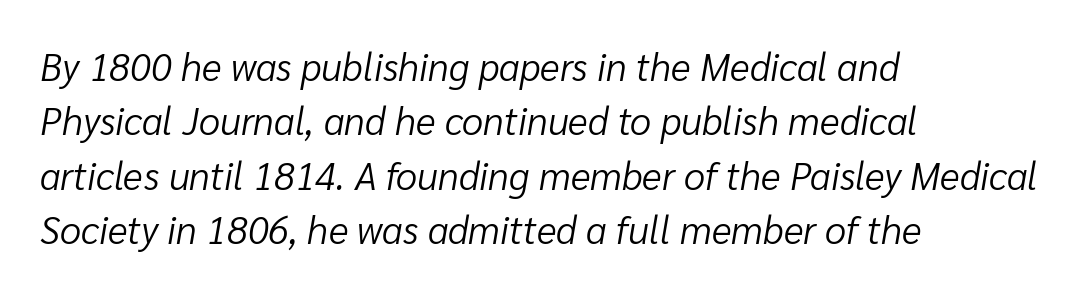
Each row of text sits above clean, open space. Does the leading feel generous? No, just average. Every character sits at an angle, as italics do. You could not count columns in this text — the font is proportionally spaced.
